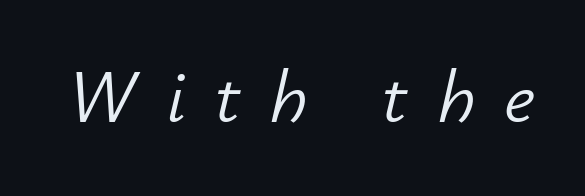
Check the space under the baseline: it is left empty. Think of a printed novel: that variable character pitch is what you see here. You can tell it's italic because the verticals aren't actually vertical. The letters are spread apart with noticeably loose tracking. A light-to-regular cut is what we see here.
